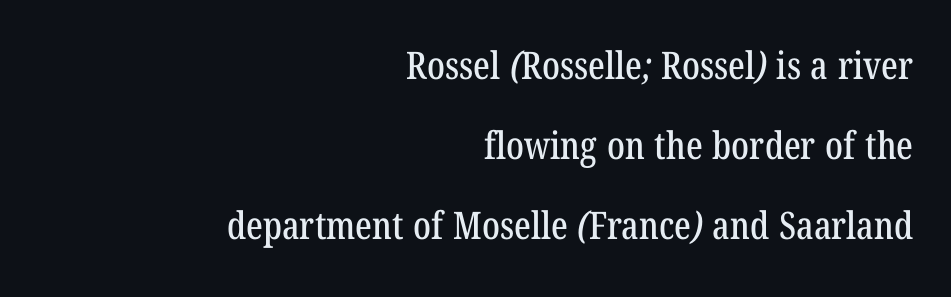
The image shows 38 px condensed serif type; set right-aligned, loose line spacing (2.11x), normal letter spacing, not underlined; low stroke contrast and a medium x-height.
